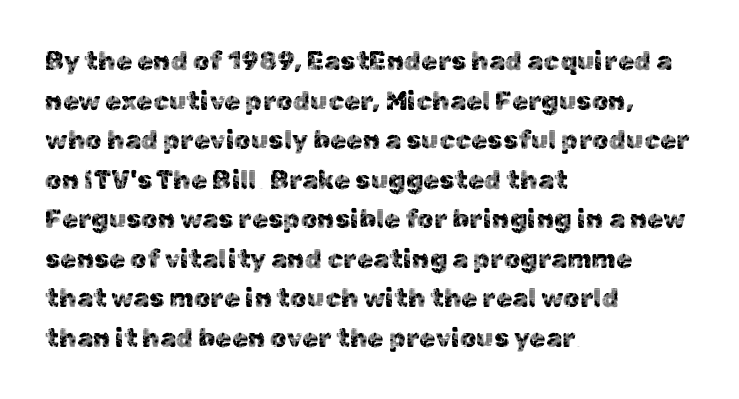
Interline gaps are of average width in this sample. The type sits square on the baseline with zero lean. Just letters on the line, the space beneath them empty. Students, note that the glyphs here touch the page at normal intervals. The rendering anchors every line to the left-hand side.
